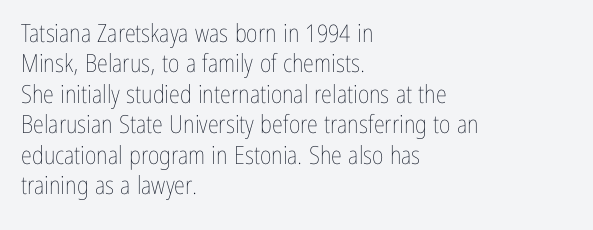
{"italic": "no", "bold": "no", "underline": "no", "align": "left", "line_spacing_ratio": 1.22, "letter_spacing": "normal", "letter_spacing_em": 0.0, "glyph_px": 25}
